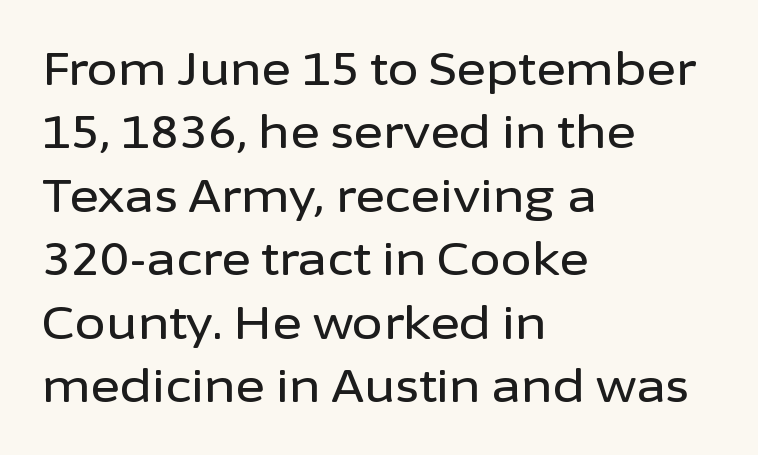
Summary of vertical rhythm: regular, with standard interline spacing. Compared with a centered layout, this one pins lines to the left instead. The lettering holds an erect, upright posture throughout. Underlining? Definitely not there.
